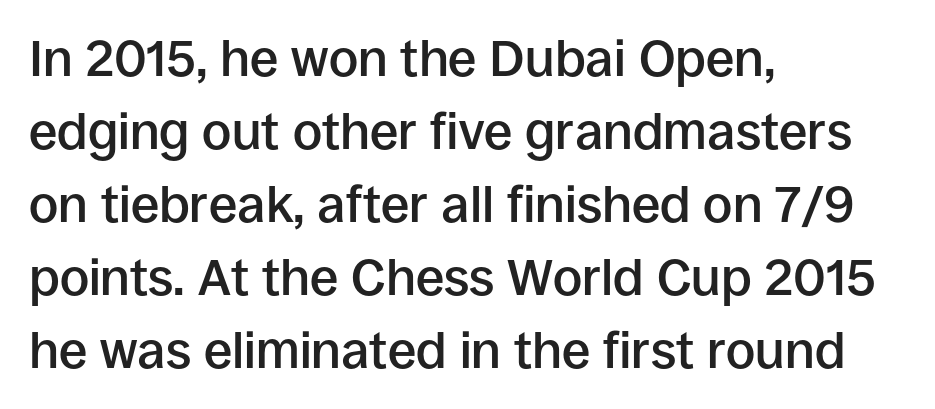
Regular leading. This sample uses a sans-serif face. This rendering features lettering with no underline. What weight is shown? A semibold, between regular and bold. These lines stack with their left ends in a neat column. It's the straight-up-and-down kind of type.
